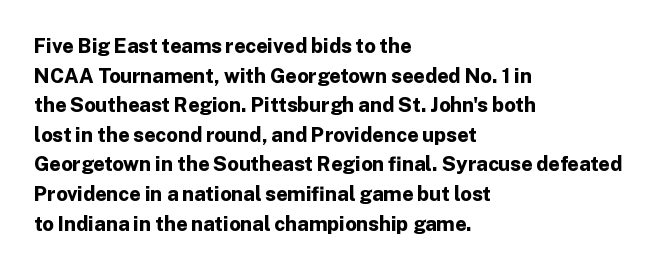
Q: Is the text bold? A: Yes.
Q: Is the text italic (slanted)? A: No, it is upright.
Q: Is the text underlined? A: No.
Q: How is the paragraph aligned? A: Left-aligned.
Q: Is the spacing between letters normal or unusually wide? A: Normal.
Q: Is the spacing between lines tight, normal or loose? A: Normal.
